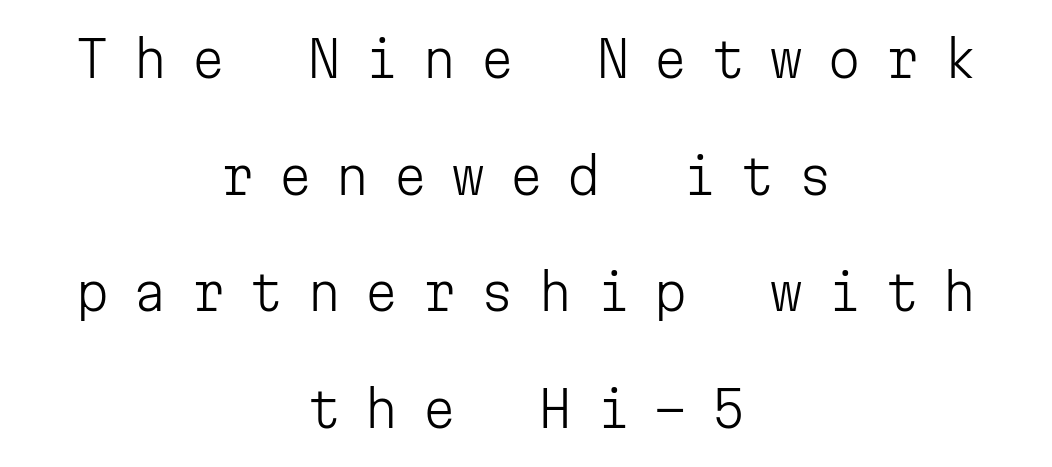
{"serif": "no", "italic": "no", "bold": "no", "weight": "light", "width": "normal", "stroke_contrast": "low", "x_height": "medium", "monospaced": "yes", "underline": "no", "align": "center", "line_spacing": "loose", "line_spacing_ratio": 2.38, "letter_spacing": "wide", "letter_spacing_em": 0.48, "glyph_px": 49}
